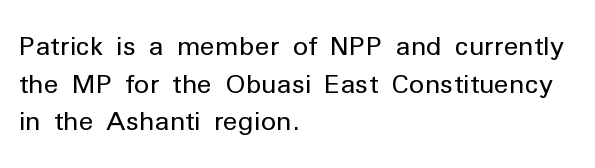
This sample is left-justified, so line endings fall wherever the words run out. Short note: letters normally spaced. These lines were composed using upright roman letters. Nothing heavy about these letters — not bold at all. The glyphs are unaccompanied by any horizontal stroke below them. Quick note: interline space is typical.
